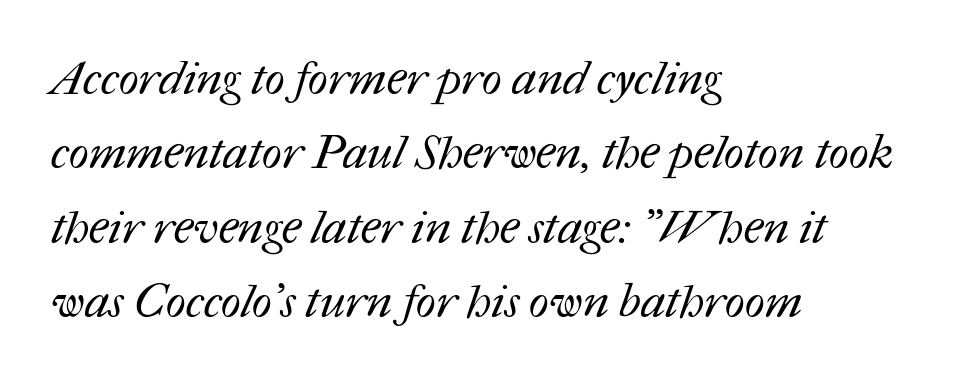
{"bold": "no", "weight": "regular", "width": "normal", "stroke_contrast": "medium", "x_height": "medium", "monospaced": "no", "underline": "no", "align": "left", "line_spacing": "normal", "line_spacing_ratio": 1.58, "letter_spacing": "normal", "letter_spacing_em": 0.0, "glyph_px": 47}
